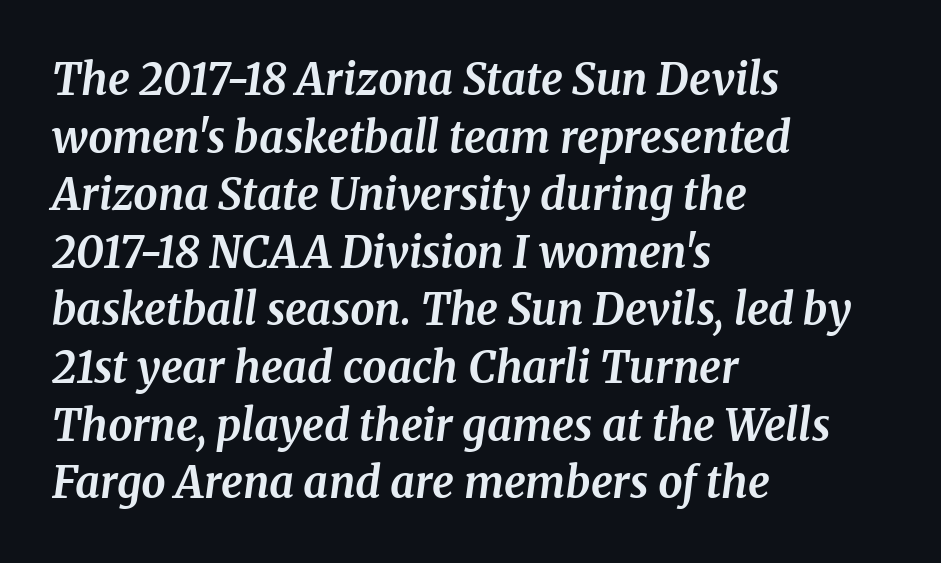
The image shows 43 px bold serif type, italic (leaning right); set left-aligned, normal line spacing (1.34x), normal letter spacing, not underlined; medium stroke contrast and a medium x-height.
